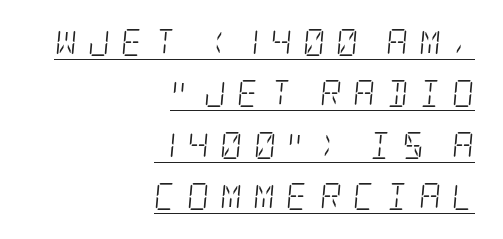
Where is the straight margin? On the right. The rendering uses the underline text-decoration. Tracking value appears strongly positive — letters spread wide. The typography opts for an oblique posture over an upright one. One glance says open: line gaps are wider than usual.
